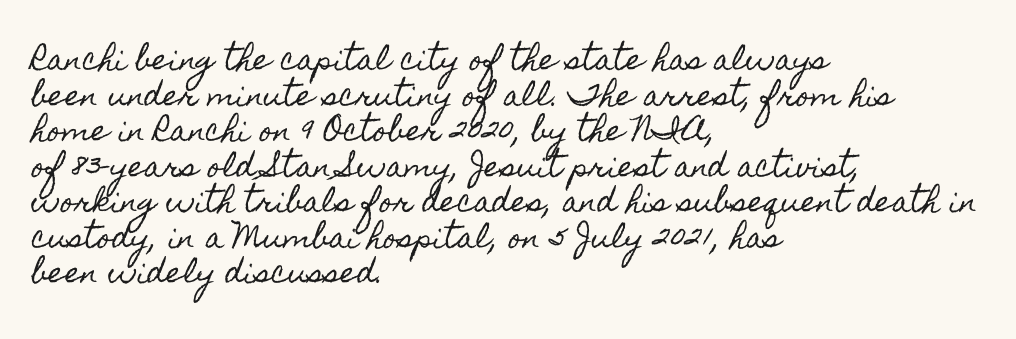
The setting favours the left margin, as ordinary paragraphs usually do. The rendering uses natural spacing where letterforms have individual widths. A bare baseline throughout the passage.
